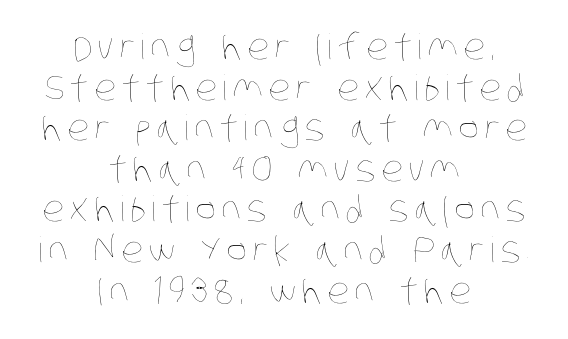
The image shows 35 px thin, condensed type; set centered, line spacing 1.16x, not underlined; low stroke contrast and a large x-height.
